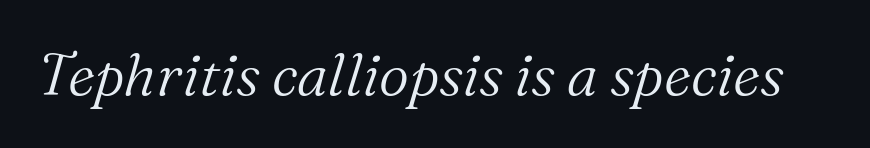
The strokes are not fattened; the text isn't bold. Only glyphs here, with clear space below each row. A typesetter would label this face a serif. There's an unmistakable incline to the writing here. Do the characters align in a grid? No, the font is proportional. Each word holds together tightly as a unit, with standard inter-letter gaps.
